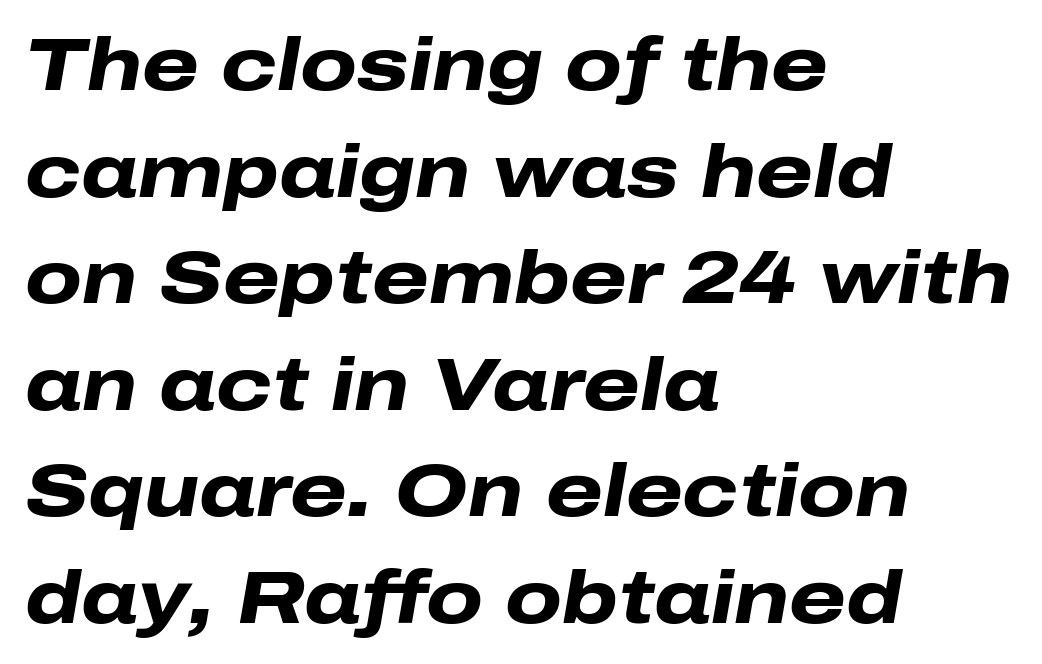
{"italic": "yes", "lean": "right", "slant_degrees": 10, "bold": "yes", "weight": "heavy", "width": "wide", "stroke_contrast": "low", "x_height": "medium", "monospaced": "no", "underline": "no", "align": "left", "line_spacing": "normal", "line_spacing_ratio": 1.46, "letter_spacing": "normal", "letter_spacing_em": 0.0, "glyph_px": 73}
